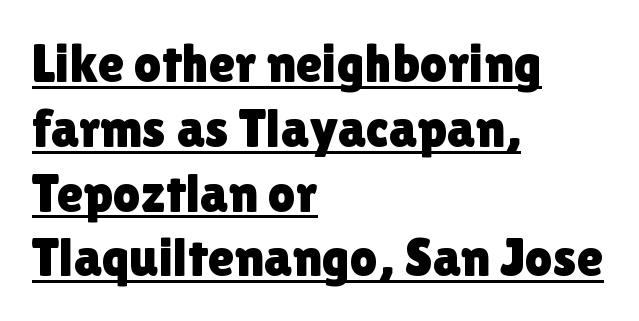
Q: Is the text italic (slanted)? A: No, it is upright.
Q: Is the typeface a serif or a sans-serif typeface? A: Sans-serif.
Q: Is the text underlined? A: Yes.
Q: How is the paragraph aligned? A: Left-aligned.
Q: Is the spacing between letters normal or unusually wide? A: Normal.
Q: Width (condensed, normal, or wide)? A: Normal.
Q: Stroke contrast? A: Low.
Q: x-height? A: Medium.
Q: Monospaced? A: No.
